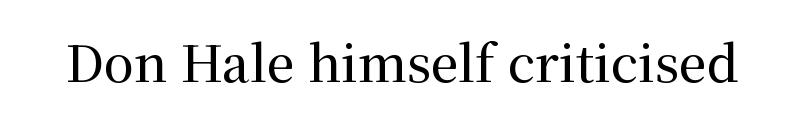
The passage shown is typed in a proportional face where columns would drift. How are the letters spaced? Ordinarily, with no added tracking. This sample uses a serif face. Every character sits straight up, as roman type does. Check the space under the baseline: it is left empty.
